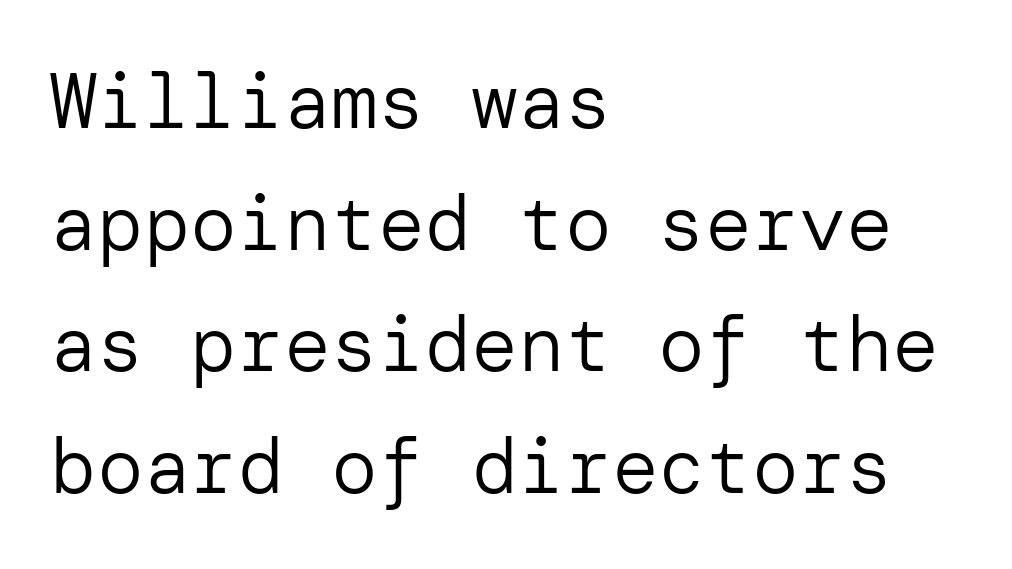
Examine the stroke ends and you'll find no serifs. The ragged edge is on the right, which tells us the setting is flush left. Quick note: not italic, upright. Leading: standard.
